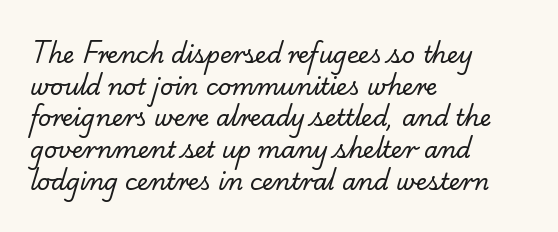
Q: Is the text bold? A: No.
Q: Is the text underlined? A: No.
Q: How is the paragraph aligned? A: Left-aligned.
Q: Is the spacing between letters normal or unusually wide? A: Normal.
Q: Is the spacing between lines tight, normal or loose? A: Normal.
